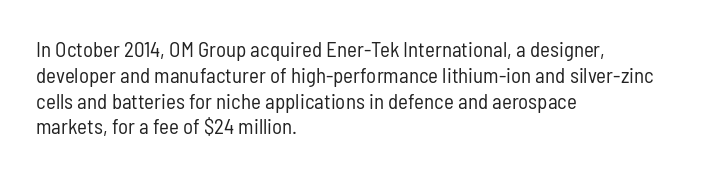
{"italic": "no", "bold": "no", "underline": "no", "align": "left", "line_spacing_ratio": 1.23, "letter_spacing": "normal", "letter_spacing_em": 0.0, "glyph_px": 21}
